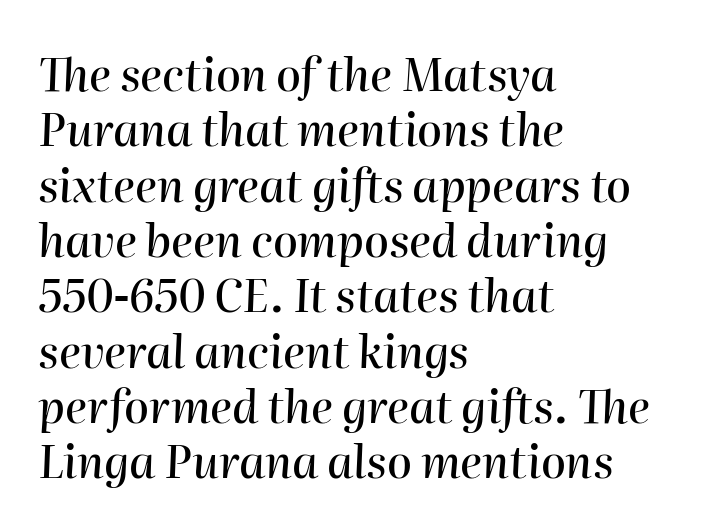
Varying glyph widths throughout — classic text-font behaviour. Compared with typical body copy, the letter spacing here is the same. Rule under the text: the space is simply empty. An italicized treatment has been applied to the whole sample. This rendering uses left alignment, leaving the right contour irregular.
